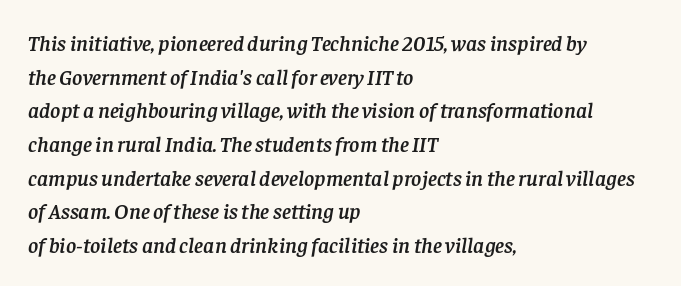
{"italic": "yes", "lean": "right", "slant_degrees": 8, "underline": "no", "align": "left", "line_spacing": "normal", "line_spacing_ratio": 1.53, "letter_spacing": "normal", "letter_spacing_em": 0.0, "glyph_px": 22}
